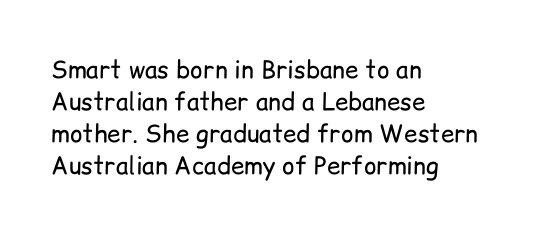
{"italic": "no", "bold": "no", "underline": "no", "align": "left", "line_spacing": "normal", "line_spacing_ratio": 1.34, "letter_spacing": "normal", "letter_spacing_em": 0.0, "glyph_px": 24}
